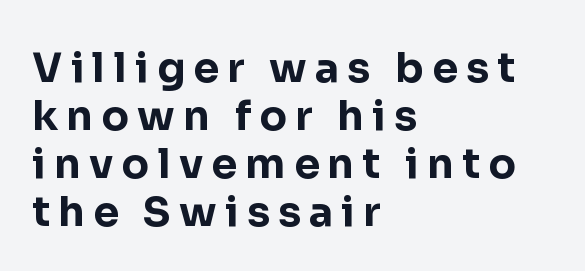
The image shows 41 px bold sans-serif type, upright; set left-aligned, line spacing 1.17x, unusually wide letter spacing (+0.2 em), not underlined; low stroke contrast and a medium x-height.
